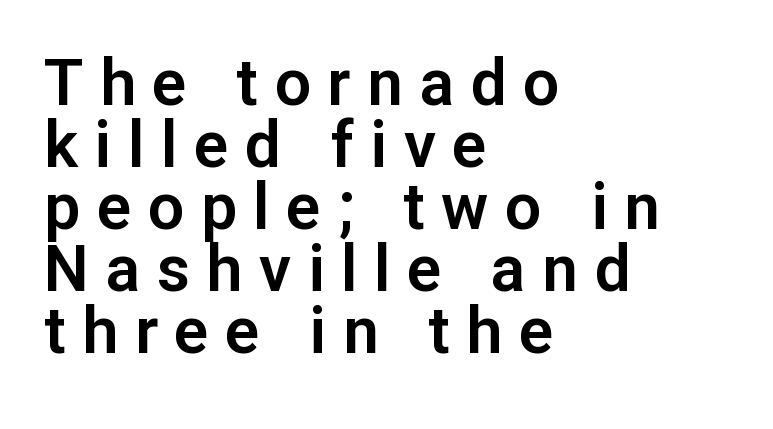
Q: Is the text italic (slanted)? A: No, it is upright.
Q: Is the typeface a serif or a sans-serif typeface? A: Sans-serif.
Q: Is the text underlined? A: No.
Q: How is the paragraph aligned? A: Left-aligned.
Q: Is the spacing between letters normal or unusually wide? A: Unusually wide.
Q: Is the spacing between lines tight, normal or loose? A: Tight.
Q: Width (condensed, normal, or wide)? A: Normal.
Q: Stroke contrast? A: Low.
Q: x-height? A: Medium.
Q: Monospaced? A: No.
